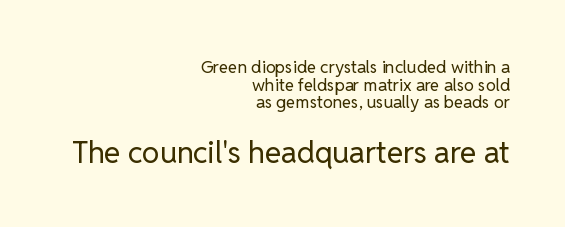
{"serif": "no", "italic": "no", "bold": "no", "weight": "regular", "width": "normal", "stroke_contrast": "low", "x_height": "medium", "monospaced": "no", "underline": "no", "align": "right", "line_spacing": "tight", "line_spacing_ratio": 1.03, "letter_spacing": "normal", "letter_spacing_em": 0.0, "larger_block": "second", "size_ratio": 1.76, "glyph_px": 30}
